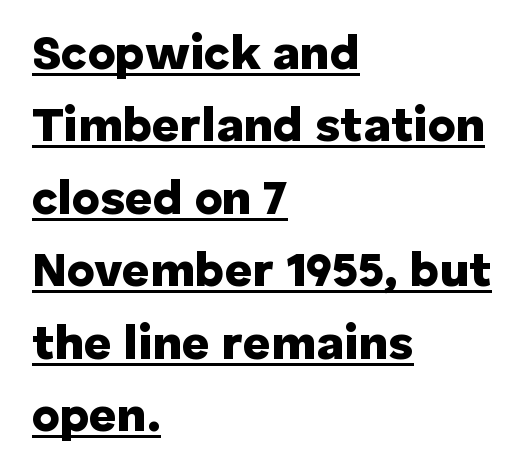
{"serif": "no", "italic": "no", "bold": "yes", "weight": "heavy", "width": "normal", "stroke_contrast": "low", "x_height": "medium", "monospaced": "no", "underline": "yes", "align": "left", "line_spacing": "normal", "line_spacing_ratio": 1.51, "letter_spacing": "normal", "letter_spacing_em": 0.0, "glyph_px": 48}
